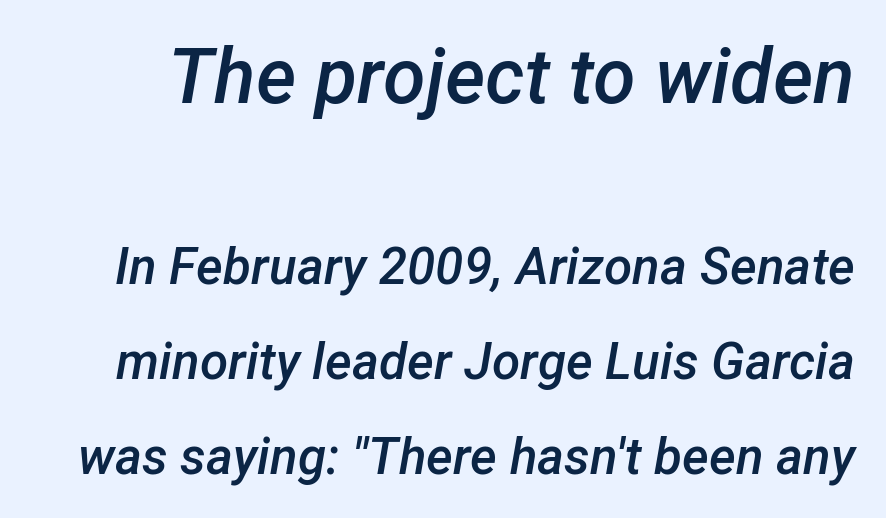
Q: Is the text bold? A: Semi-bold.
Q: Is the text italic (slanted)? A: Yes, it leans right by about 12 degrees.
Q: Is the text underlined? A: No.
Q: Is the spacing between letters normal or unusually wide? A: Normal.
Q: Which block of text is set in a larger size, the first (top) or the second (bottom)? A: The first (top) one.
Q: Width (condensed, normal, or wide)? A: Normal.
Q: Stroke contrast? A: Low.
Q: x-height? A: Medium.
Q: Monospaced? A: No.
